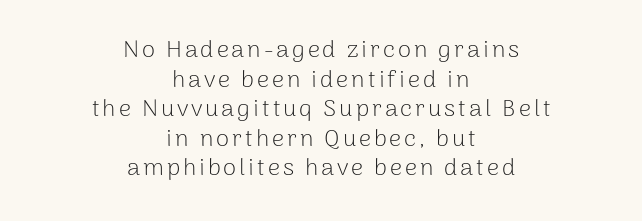
{"italic": "no", "bold": "no", "underline": "no", "align": "center", "line_spacing_ratio": 1.23, "glyph_px": 24}
